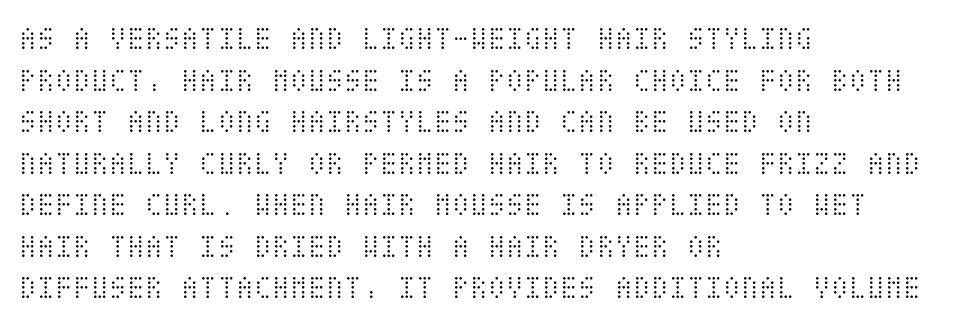
Notice how descenders clear the ascenders below comfortably — that's standard leading. Unmarked baselines from the first word to the last. The lines are quadded left. The typography opts for an upright posture over an oblique one. Does extra space separate the letters? No, they use regular spacing.
